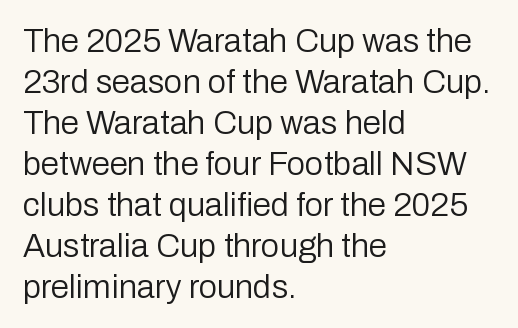
The image shows 33 px regular-weight sans-serif type, upright; set left-aligned, line spacing 1.24x, normal letter spacing, not underlined; low stroke contrast and a medium x-height.
